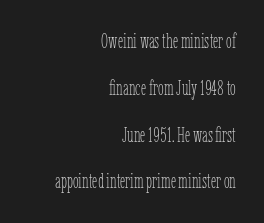
The gaps between neighbouring characters are ordinary and unremarkable. Line ends are locked; line starts wander. A quiet, ordinary-to-light weight characterises the typeface. The specimen reads as upright at a glance. The lines are spread far apart with generous leading. Bare-footed words on every line.
